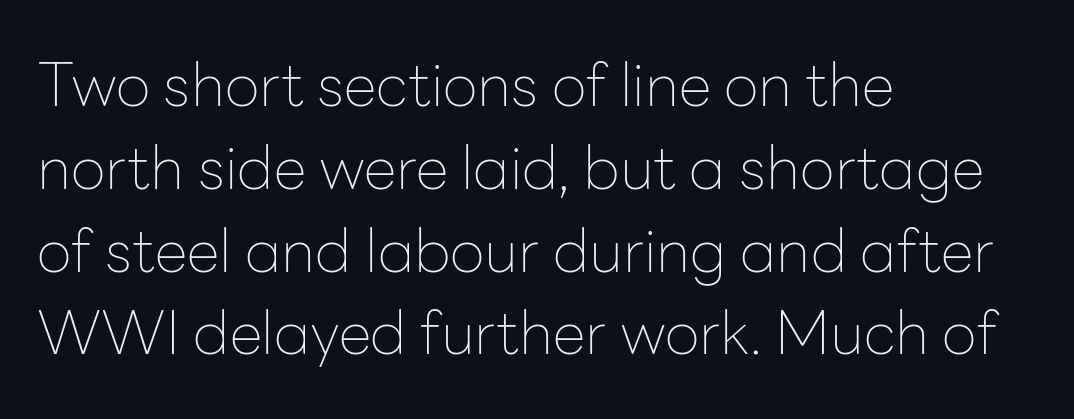
{"serif": "no", "italic": "no", "bold": "no", "weight": "thin", "width": "normal", "stroke_contrast": "low", "x_height": "medium", "monospaced": "no", "underline": "no", "align": "left", "line_spacing": "normal", "line_spacing_ratio": 1.38, "letter_spacing": "normal", "letter_spacing_em": 0.0, "glyph_px": 60}
